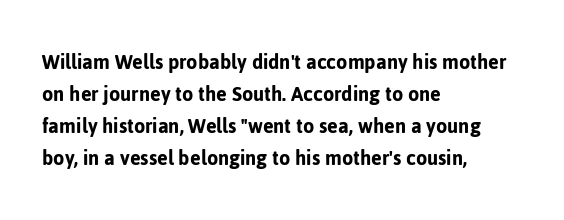
These lines are set flush left with a ragged right edge. Nope, not italic — everything's standing straight. Observe the ordinary spacing: letters are neighbours, not strangers. Vertically, the passage feels balanced, rows spaced as you'd expect. Has an underline been added? It has not.
